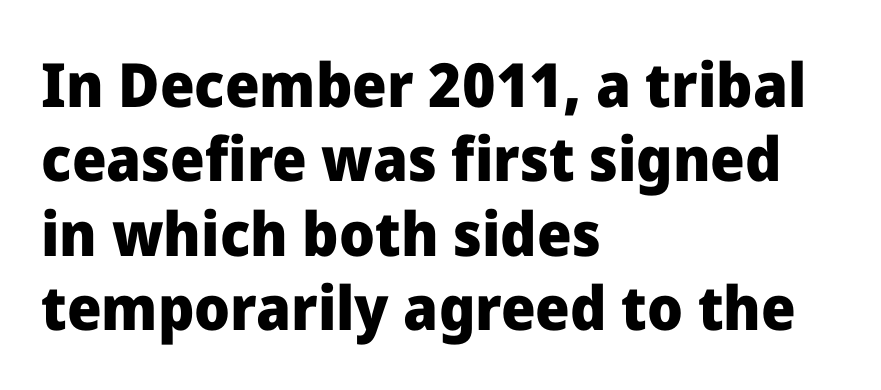
A typesetter would call this proportional, since set widths differ per character. Words appear dense and cohesive because spacing is normal. Is the block centered? No — it sits flush against the left margin. The axis of the letterforms is exactly vertical. The face used here is a sans, in the tradition of grotesques and geometrics.
